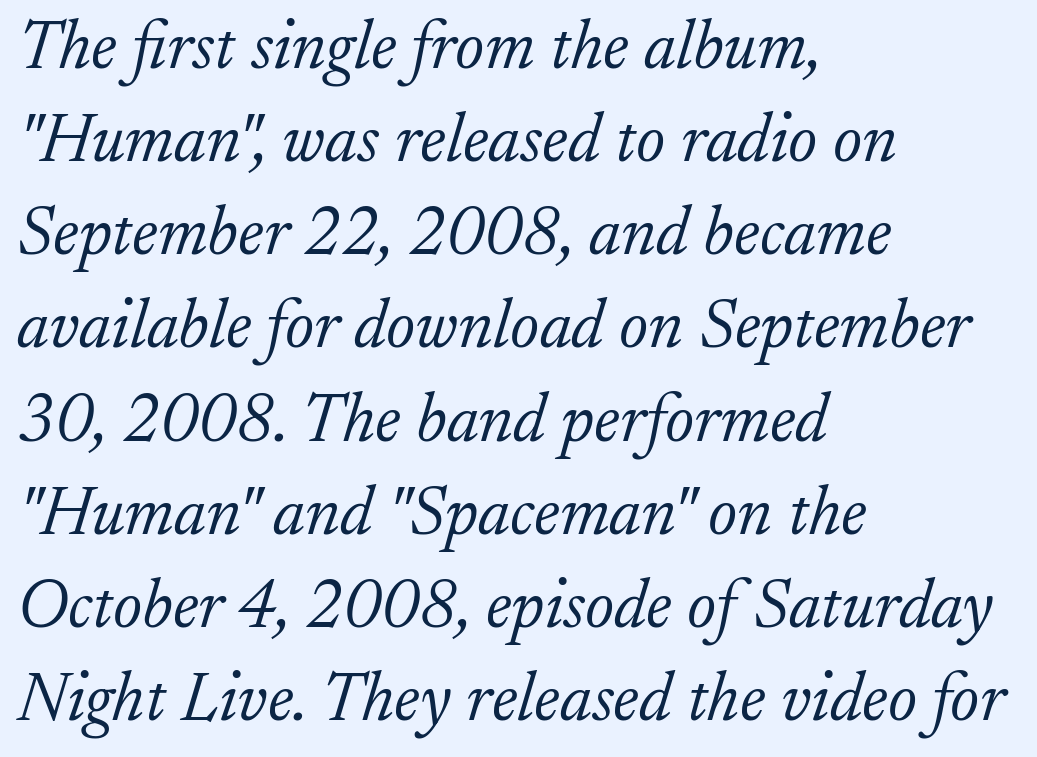
{"serif": "yes", "italic": "yes", "lean": "right", "slant_degrees": 17, "bold": "no", "weight": "light", "width": "normal", "stroke_contrast": "low", "x_height": "small", "monospaced": "no", "underline": "no", "align": "left", "line_spacing": "normal", "line_spacing_ratio": 1.35, "letter_spacing": "normal", "letter_spacing_em": 0.0, "glyph_px": 69}
